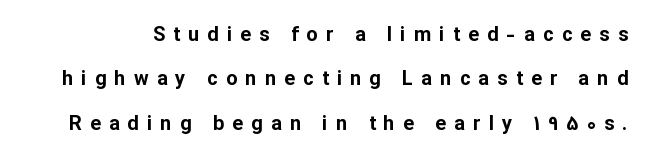
{"italic": "no", "bold": "yes", "underline": "no", "line_spacing": "loose", "line_spacing_ratio": 2.22, "letter_spacing": "wide", "letter_spacing_em": 0.41, "glyph_px": 20}
